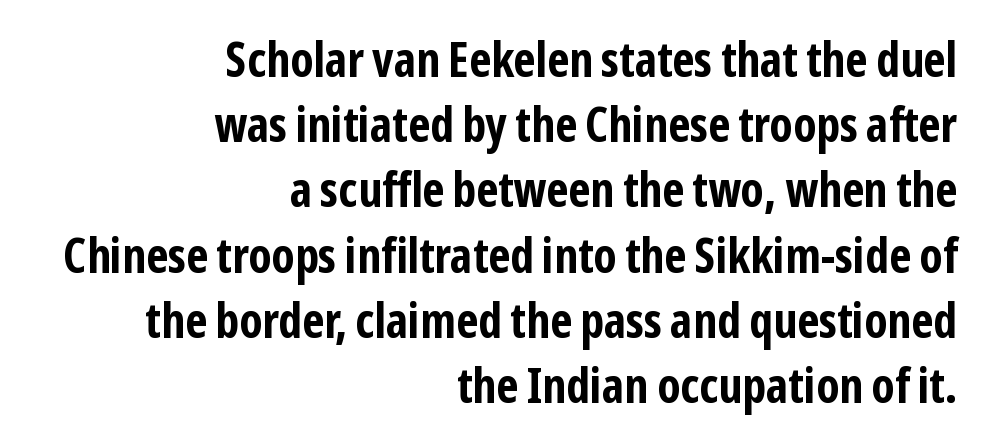
I'd call this a sans setting — the letters go barefoot. A clean baseline with only descenders dipping below it. If you drew a ruler down the right edge, every line would touch it. You could not count columns in this text — the font is proportionally spaced. Unlike italic type, these characters show no tilt at all. Is the letter spacing exaggerated? No — it looks like the ordinary default.
